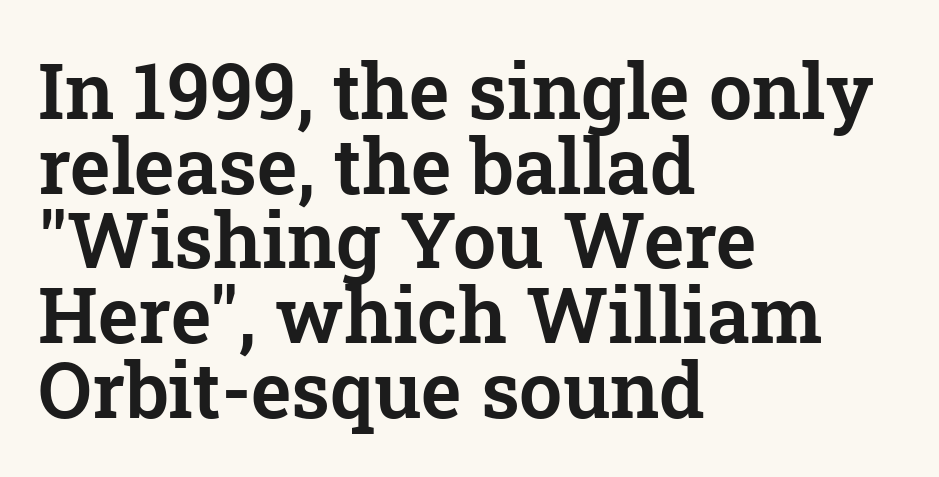
The image shows 77 px serif type, upright; set left-aligned, tight line spacing (0.97x), normal letter spacing, not underlined; low stroke contrast and a medium x-height.
